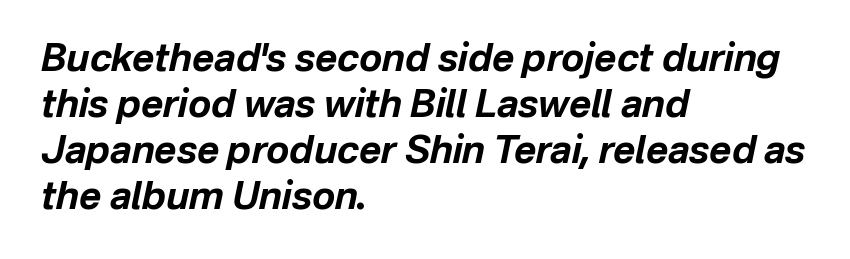
Q: Is the text bold? A: Yes.
Q: Is the text italic (slanted)? A: Yes, it leans right by about 12 degrees.
Q: Is the text underlined? A: No.
Q: How is the paragraph aligned? A: Left-aligned.
Q: Is the spacing between letters normal or unusually wide? A: Normal.
Q: Width (condensed, normal, or wide)? A: Normal.
Q: Stroke contrast? A: Low.
Q: x-height? A: Medium.
Q: Monospaced? A: No.
